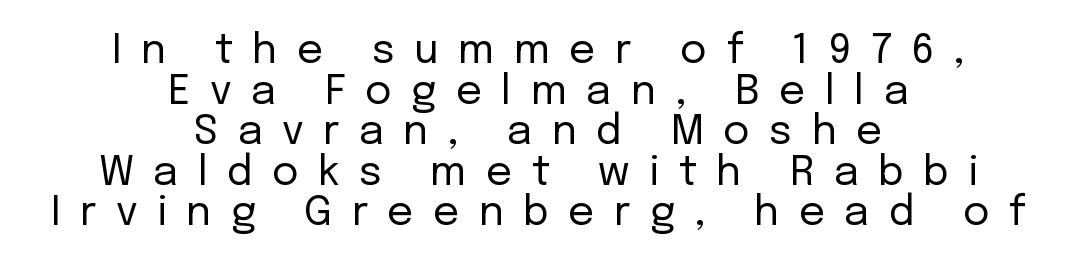
{"serif": "no", "italic": "no", "bold": "no", "weight": "regular", "width": "normal", "stroke_contrast": "low", "x_height": "medium", "monospaced": "no", "underline": "no", "align": "center", "line_spacing": "tight", "line_spacing_ratio": 0.99, "letter_spacing": "wide", "letter_spacing_em": 0.47, "glyph_px": 41}
